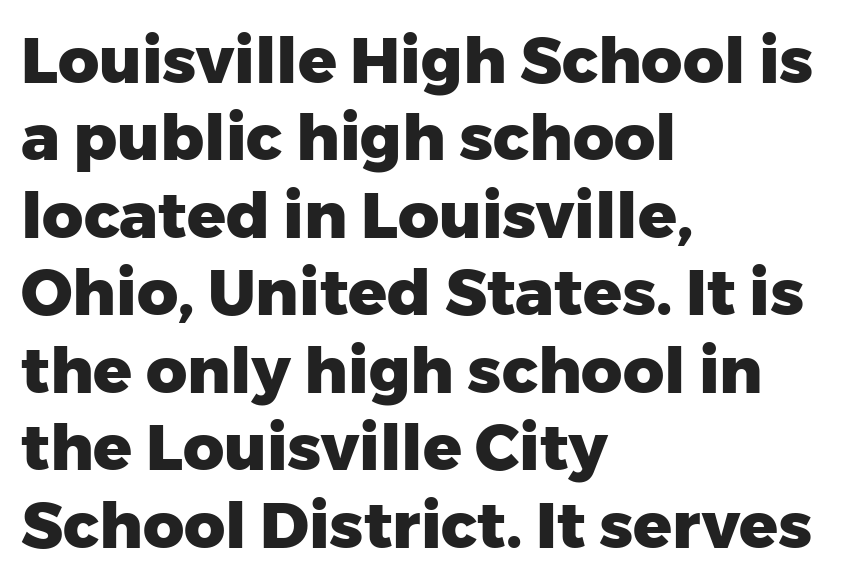
{"serif": "no", "italic": "no", "bold": "yes", "weight": "heavy", "width": "normal", "stroke_contrast": "low", "x_height": "medium", "monospaced": "no", "underline": "no", "align": "left", "line_spacing_ratio": 1.21, "letter_spacing": "normal", "letter_spacing_em": 0.0, "glyph_px": 64}
